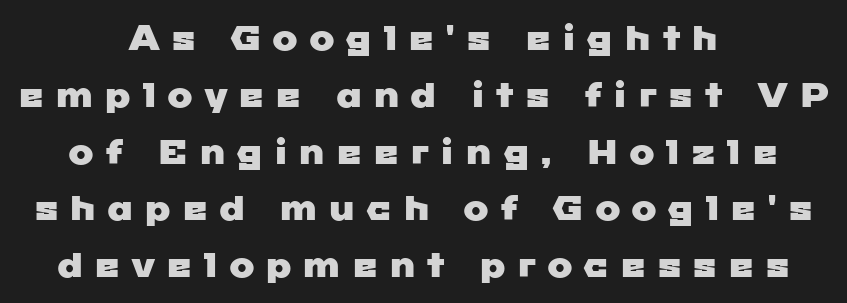
The image shows 34 px wide sans-serif type; set centered, normal line spacing (1.67x), unusually wide letter spacing (+0.31 em), not underlined; low stroke contrast and a medium x-height.
